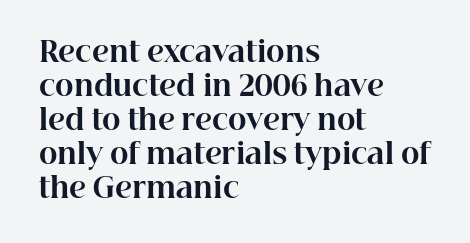
Q: Is the text bold? A: Yes.
Q: Is the text italic (slanted)? A: No, it is upright.
Q: Is the typeface a serif or a sans-serif typeface? A: Serif.
Q: Is the text underlined? A: No.
Q: How is the paragraph aligned? A: Left-aligned.
Q: Is the spacing between letters normal or unusually wide? A: Normal.
Q: Width (condensed, normal, or wide)? A: Normal.
Q: Stroke contrast? A: High.
Q: x-height? A: Medium.
Q: Monospaced? A: No.
